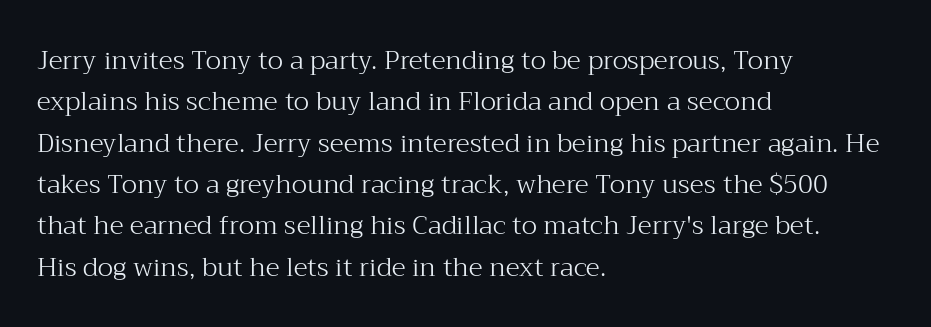
Each stroke keeps to a modest, everyday thickness or less. Whoever set this chose a conventional vertical rhythm. Caption: multi-line text, flush left, ragged right. Underlining? Definitely not there.
